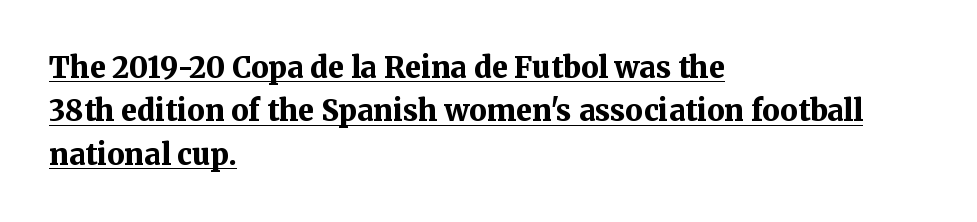
The image shows 29 px bold serif type, upright; set left-aligned, normal line spacing (1.5x), normal letter spacing, underlined; medium stroke contrast and a medium x-height.
